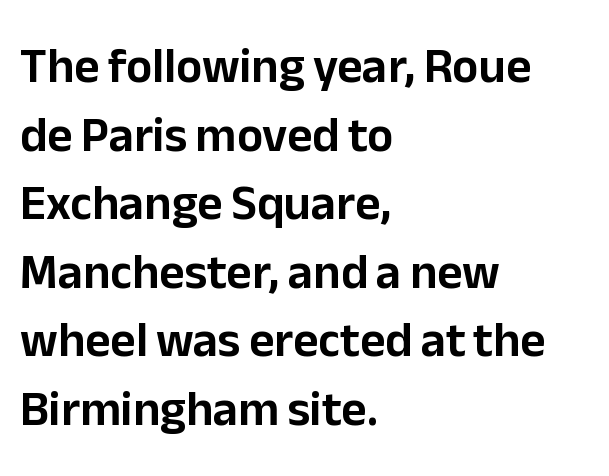
The type family on display is of the sans-serif kind. This sample has the flowing, uneven cadence of proportional lettering. The passage shown stacks its lines at a standard gap. Does the lettering tilt? It doesn't — this is upright. There is no visible air inserted between adjacent glyphs. Letters rest on an invisible, unmarked baseline.
